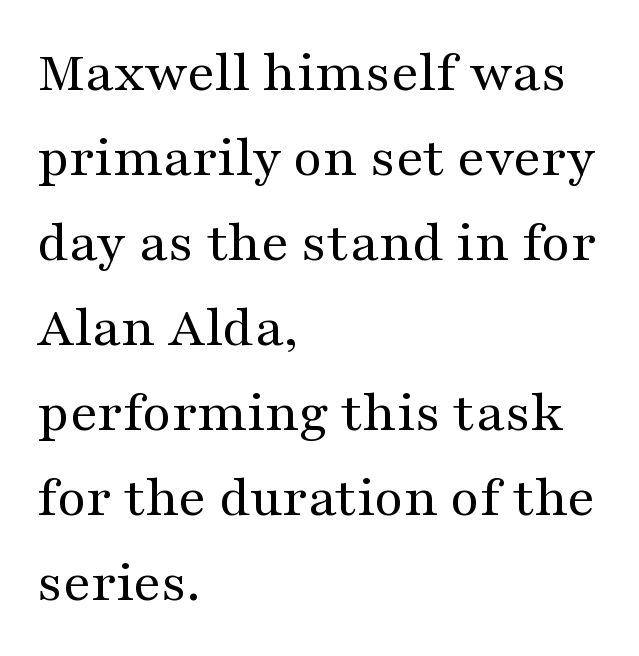
Q: Is the text bold? A: No.
Q: Is the text italic (slanted)? A: No, it is upright.
Q: Is the typeface a serif or a sans-serif typeface? A: Serif.
Q: Is the text underlined? A: No.
Q: How is the paragraph aligned? A: Left-aligned.
Q: Is the spacing between letters normal or unusually wide? A: Normal.
Q: Is the spacing between lines tight, normal or loose? A: Normal.
Q: Width (condensed, normal, or wide)? A: Wide.
Q: Stroke contrast? A: Medium.
Q: x-height? A: Medium.
Q: Monospaced? A: No.
